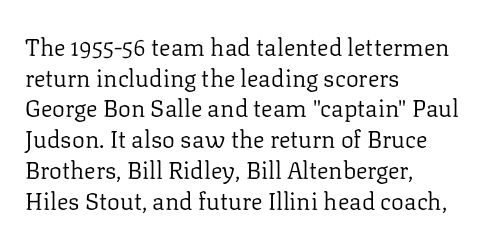
Q: Is the text bold? A: No.
Q: Is the text italic (slanted)? A: No, it is upright.
Q: Is the text underlined? A: No.
Q: How is the paragraph aligned? A: Left-aligned.
Q: Is the spacing between letters normal or unusually wide? A: Normal.
Q: Is the spacing between lines tight, normal or loose? A: Normal.
